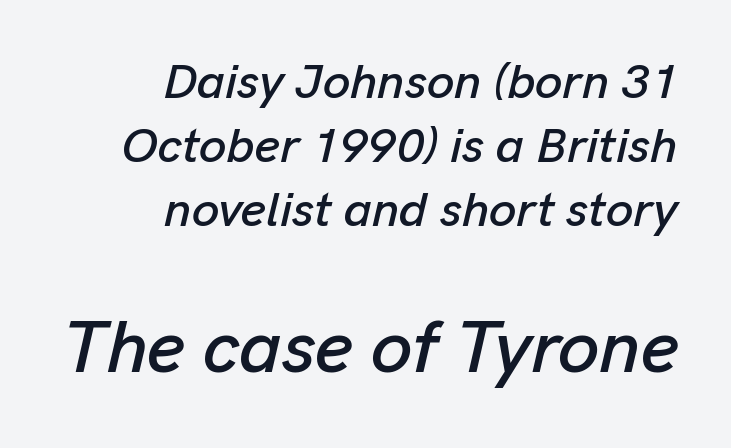
Q: Is the text italic (slanted)? A: Yes, it leans right by about 13 degrees.
Q: Is the text underlined? A: No.
Q: How is the paragraph aligned? A: Right-aligned.
Q: Is the spacing between letters normal or unusually wide? A: Normal.
Q: Is the spacing between lines tight, normal or loose? A: Normal.
Q: Which block of text is set in a larger size, the first (top) or the second (bottom)? A: The second (bottom) one.
Q: Width (condensed, normal, or wide)? A: Normal.
Q: Stroke contrast? A: Low.
Q: x-height? A: Medium.
Q: Monospaced? A: No.
